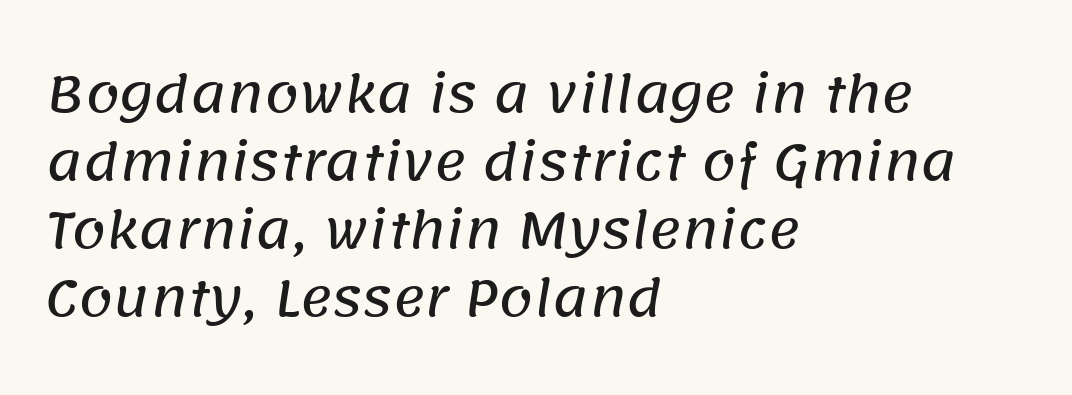
Typographically, this falls in the sans-serif category. Between one letter and the next there's only the usual sliver of space. Each line starts at the same left margin while the right side varies. Rule under the text: the space is simply empty. This block has exactly the height ordinary leading produces.
